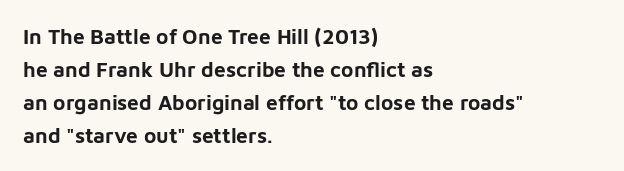
Q: Is the text bold? A: Yes.
Q: Is the text italic (slanted)? A: No, it is upright.
Q: Is the text underlined? A: No.
Q: How is the paragraph aligned? A: Left-aligned.
Q: Is the spacing between letters normal or unusually wide? A: Normal.
Q: Is the spacing between lines tight, normal or loose? A: Normal.
